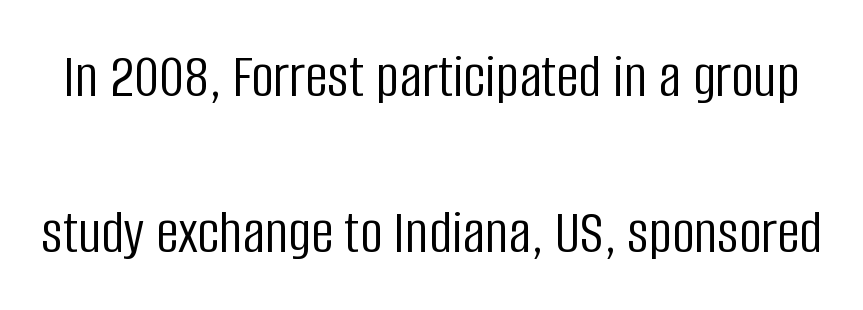
Does extra space separate the letters? No, they use regular spacing. Compared with typical paragraphs, the rows here are farther apart. Stroke terminals: plain, sans-serif. The foot of each line stays bare and open.
